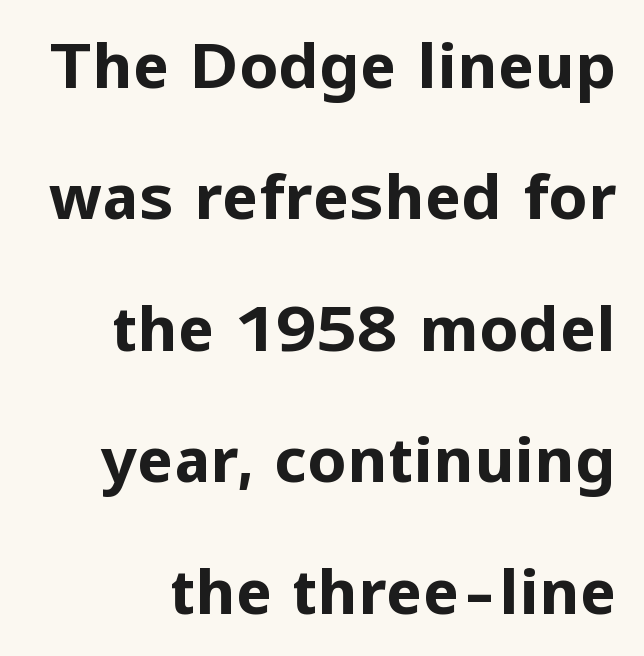
Summary of vertical rhythm: relaxed, with wide interline spacing. A typesetter would call this proportional, since set widths differ per character. The sample has been set heavy, in full bold. Is this a sans? Yes — the strokes have no serifs. Characters follow at the spacing the type designer built in. This is roman type, the default non-slanted kind.
